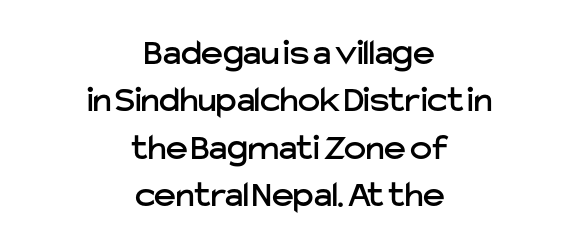
{"serif": "no", "italic": "no", "width": "normal", "stroke_contrast": "low", "x_height": "medium", "monospaced": "no", "underline": "no", "align": "center", "line_spacing": "normal", "line_spacing_ratio": 1.28, "letter_spacing": "normal", "letter_spacing_em": 0.0, "glyph_px": 37}
